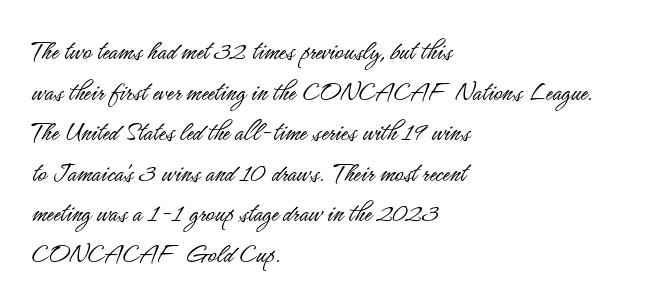
Q: Is the text bold? A: No.
Q: Is the text italic (slanted)? A: Yes.
Q: Is the typeface a serif or a sans-serif typeface? A: Sans-serif.
Q: Is the text underlined? A: No.
Q: How is the paragraph aligned? A: Left-aligned.
Q: Is the spacing between letters normal or unusually wide? A: Normal.
Q: Is the spacing between lines tight, normal or loose? A: Normal.
Q: Width (condensed, normal, or wide)? A: Condensed.
Q: Stroke contrast? A: Low.
Q: x-height? A: Small.
Q: Monospaced? A: No.
